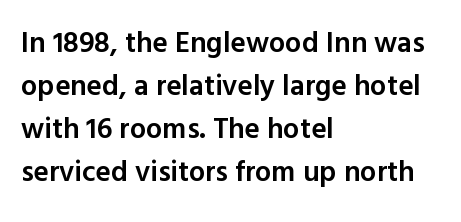
Q: Is the text bold? A: Semi-bold.
Q: Is the text italic (slanted)? A: No, it is upright.
Q: Is the typeface a serif or a sans-serif typeface? A: Sans-serif.
Q: Is the text underlined? A: No.
Q: How is the paragraph aligned? A: Left-aligned.
Q: Is the spacing between letters normal or unusually wide? A: Normal.
Q: Is the spacing between lines tight, normal or loose? A: Normal.
Q: Width (condensed, normal, or wide)? A: Normal.
Q: x-height? A: Medium.
Q: Monospaced? A: No.
